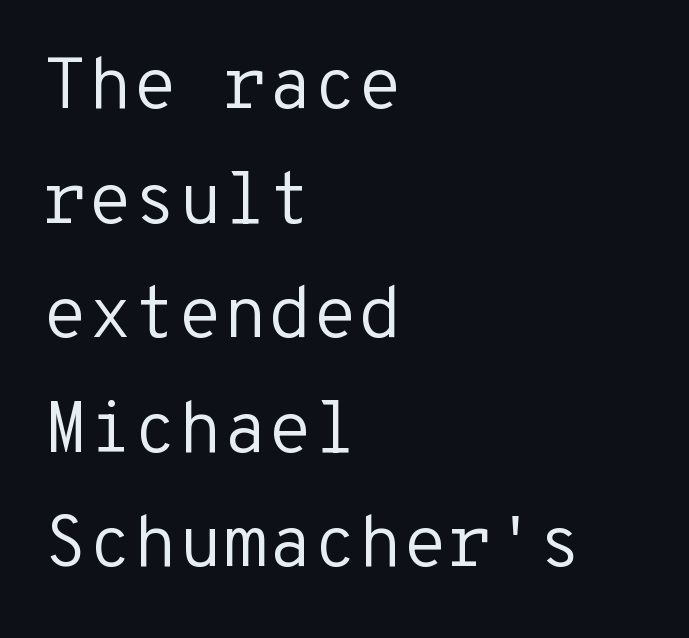
{"serif": "no", "italic": "no", "bold": "no", "weight": "regular", "width": "normal", "stroke_contrast": "low", "x_height": "medium", "monospaced": "yes", "underline": "no", "align": "left", "line_spacing": "normal", "line_spacing_ratio": 1.57, "letter_spacing": "normal", "letter_spacing_em": 0.0, "glyph_px": 73}
